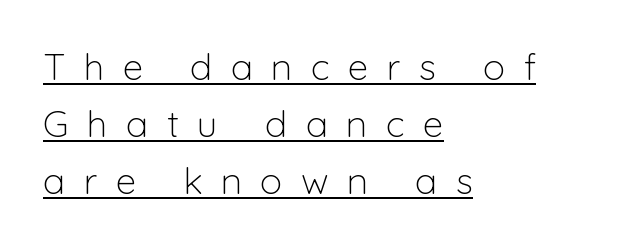
The line-height multiplier appears to be the usual default. The font sits on the lighter half of the weight spectrum, regular included. The setting favours the left margin, as ordinary paragraphs usually do. Quick note: not italic, upright. The characters display no serif detailing; their extremities are plain. Decoration check: the copy is underlined.
